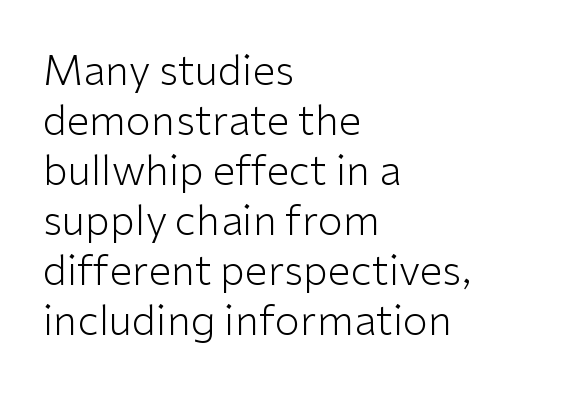
The image shows 41 px light sans-serif type, upright; set left-aligned, line spacing 1.22x, normal letter spacing, not underlined; low stroke contrast and a medium x-height.
